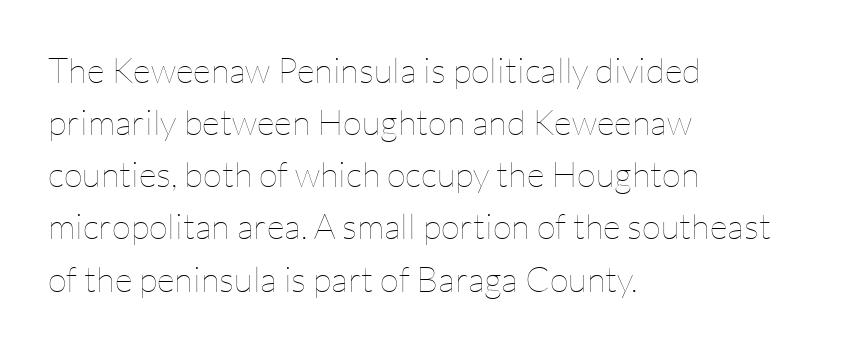
{"italic": "no", "bold": "no", "weight": "thin", "width": "normal", "stroke_contrast": "low", "x_height": "medium", "monospaced": "no", "underline": "no", "align": "left", "line_spacing": "normal", "line_spacing_ratio": 1.49, "letter_spacing": "normal", "letter_spacing_em": 0.0, "glyph_px": 35}
